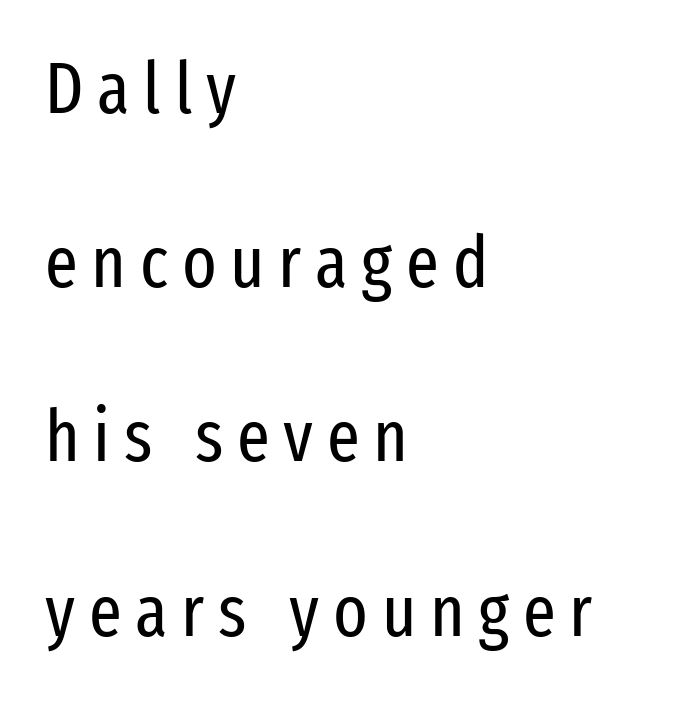
The image shows 72 px regular-weight, condensed sans-serif type, upright; set left-aligned, loose line spacing (2.42x), not underlined; low stroke contrast and a medium x-height.
